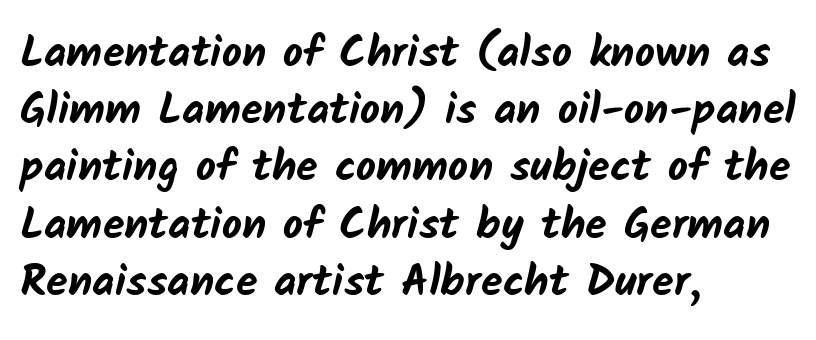
What's the leading like? Ordinary, nothing unusual. Each row of text sits above clean, open space. Is this a fixed-width face? No — the glyphs have proportional, varying widths. Nothing unusual about the tracking: characters are spaced as the font intends. Leftover space on each line is placed entirely after the last word. Weight check: bold — yes, fully.
